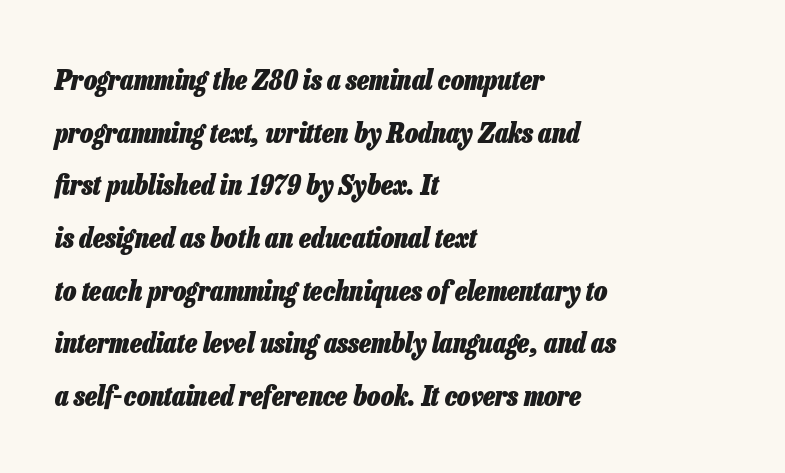
{"italic": "yes", "lean": "right", "slant_degrees": 13, "bold": "yes", "weight": "heavy", "width": "condensed", "stroke_contrast": "low", "x_height": "medium", "monospaced": "no", "underline": "no", "align": "left", "line_spacing_ratio": 1.88, "letter_spacing": "normal", "letter_spacing_em": 0.0, "glyph_px": 28}
